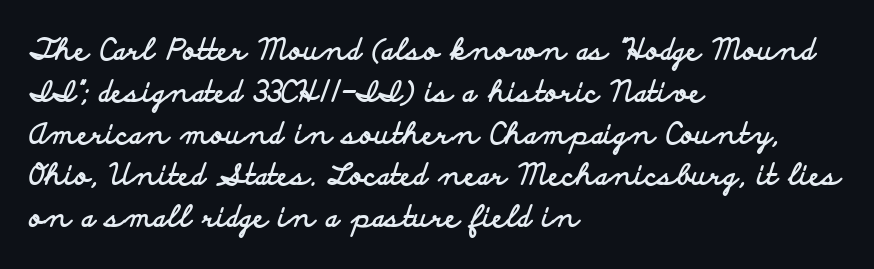
Q: Is the text bold? A: Yes.
Q: Is the text italic (slanted)? A: Yes.
Q: Is the typeface a serif or a sans-serif typeface? A: Sans-serif.
Q: Is the text underlined? A: No.
Q: How is the paragraph aligned? A: Left-aligned.
Q: Is the spacing between letters normal or unusually wide? A: Normal.
Q: Is the spacing between lines tight, normal or loose? A: Normal.
Q: Width (condensed, normal, or wide)? A: Wide.
Q: Stroke contrast? A: Low.
Q: x-height? A: Small.
Q: Monospaced? A: No.
